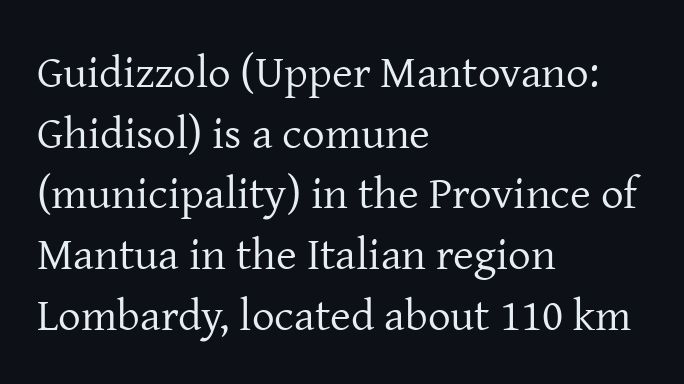
Q: Is the text bold? A: No.
Q: Is the text italic (slanted)? A: No, it is upright.
Q: Is the typeface a serif or a sans-serif typeface? A: Serif.
Q: Is the text underlined? A: No.
Q: How is the paragraph aligned? A: Left-aligned.
Q: Is the spacing between letters normal or unusually wide? A: Normal.
Q: Is the spacing between lines tight, normal or loose? A: Normal.
Q: Width (condensed, normal, or wide)? A: Normal.
Q: Stroke contrast? A: Low.
Q: x-height? A: Medium.
Q: Monospaced? A: No.
